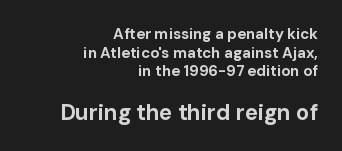
{"italic": "no", "bold": "yes", "underline": "no", "align": "right", "line_spacing": "normal", "line_spacing_ratio": 1.25, "letter_spacing": "normal", "letter_spacing_em": 0.0, "larger_block": "second", "size_ratio": 1.47, "glyph_px": 22}
